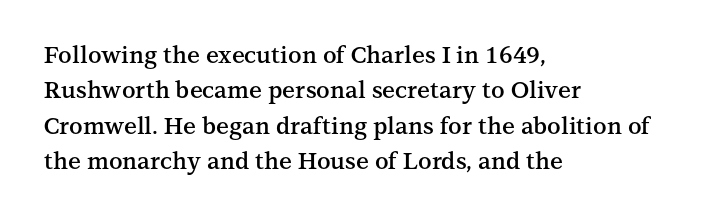
A bit beefed up — I'd call it semibold rather than bold. Upright lettering throughout. Students, observe: this is what conventionally led text looks like. The typesetter chose a ragged-right arrangement here. The rendering keeps characters at their native spacing. Only glyphs here, with clear space below each row.
